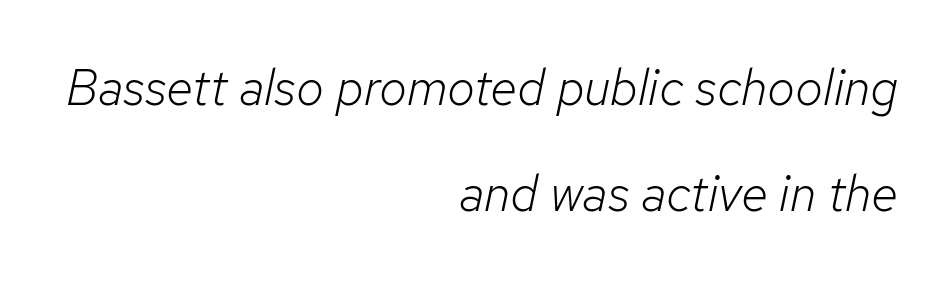
Q: Is the text bold? A: No.
Q: Is the text italic (slanted)? A: Yes, it leans right by about 12 degrees.
Q: Is the text underlined? A: No.
Q: How is the paragraph aligned? A: Right-aligned.
Q: Is the spacing between letters normal or unusually wide? A: Normal.
Q: Is the spacing between lines tight, normal or loose? A: Loose.
Q: Width (condensed, normal, or wide)? A: Normal.
Q: Stroke contrast? A: Low.
Q: x-height? A: Medium.
Q: Monospaced? A: No.
